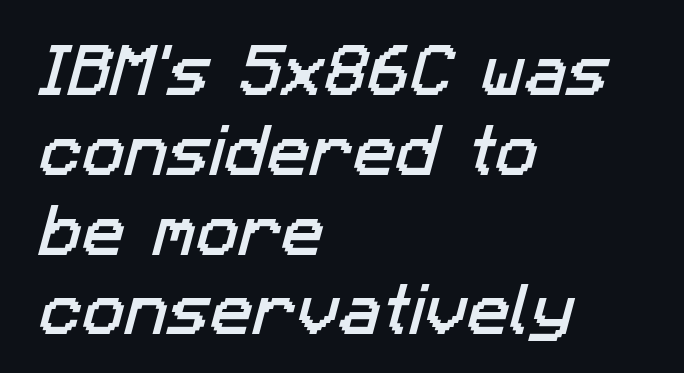
The image shows 57 px sans-serif type; set left-aligned, normal line spacing (1.4x), normal letter spacing, not underlined; low stroke contrast and a medium x-height.
